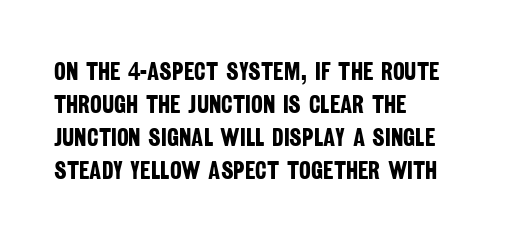
The words here are not underlined. The passage shown is emphatically bold. The line-height multiplier appears to be the usual default. The passage is arranged the way most books set body copy — flush left. No extra tracking has been applied to these lines.
